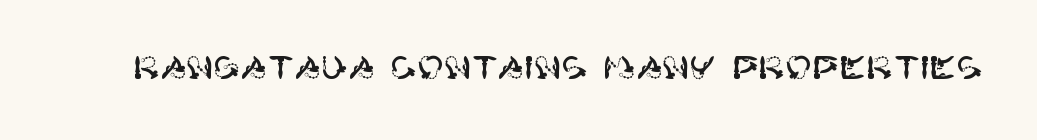
This is roman type, the default non-slanted kind. You could call the tracking neutral — neither tight nor loose. Descender tails drop into unmarked territory. The type family on display is of the sans-serif kind.
